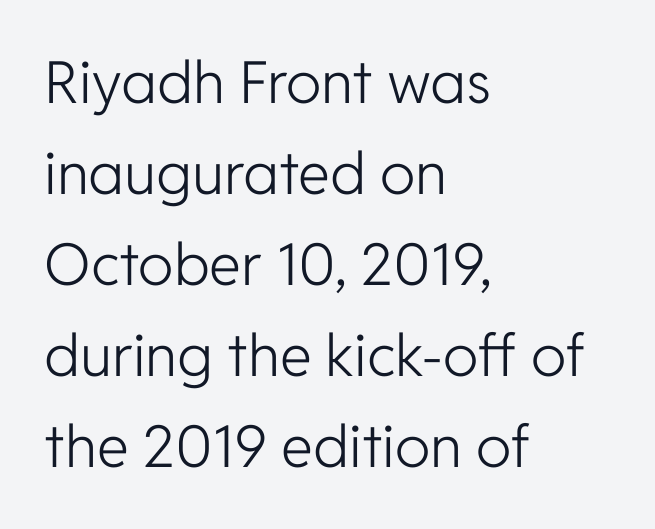
The image shows 58 px light sans-serif type, upright; set left-aligned, normal line spacing (1.57x), normal letter spacing, not underlined; low stroke contrast and a medium x-height.
